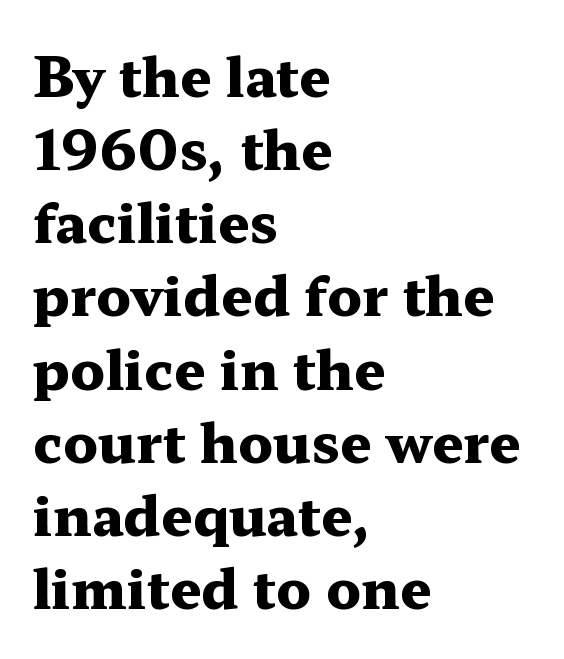
Summary of vertical rhythm: regular, with standard interline spacing. The setting favours the left margin, as ordinary paragraphs usually do. Letter spacing: default. Every stem runs plumb, perpendicular to the baseline.
